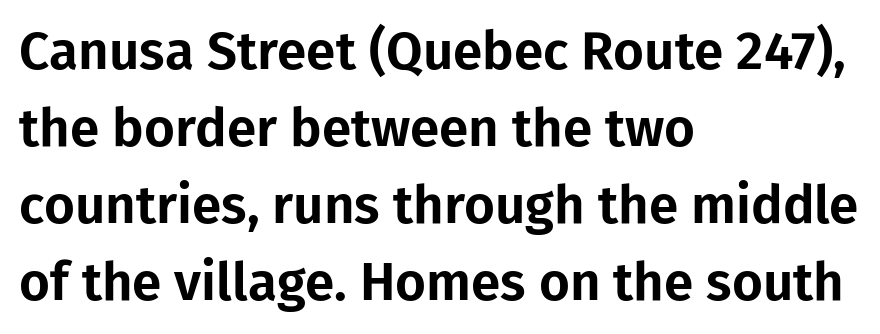
The glyphs in this specimen are sans serif. The letterforms sit shoulder to shoulder at normal distance. The space beneath each line is pristine and unruled. You could not count columns in this text — the font is proportionally spaced. A typesetter would mark this as roman, not italic.
